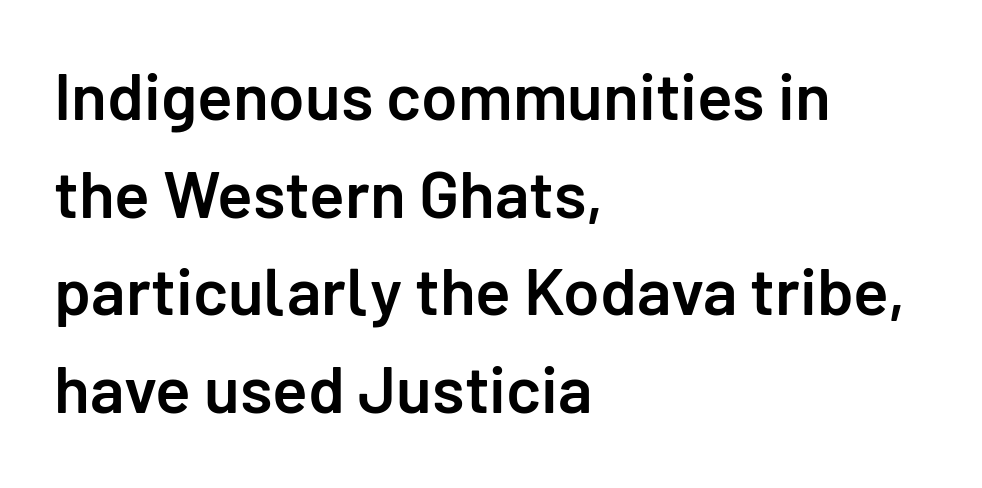
The image shows 66 px semibold sans-serif type, upright; set left-aligned, normal line spacing (1.48x), normal letter spacing, not underlined; low stroke contrast and a medium x-height.
